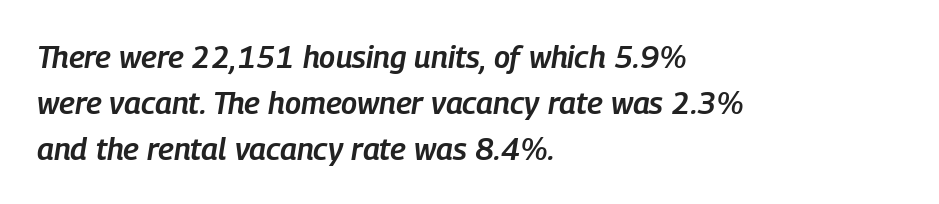
{"italic": "yes", "lean": "right", "slant_degrees": 9, "bold": "semi", "weight": "semibold", "width": "condensed", "stroke_contrast": "low", "x_height": "medium", "monospaced": "no", "underline": "no", "align": "left", "line_spacing": "normal", "line_spacing_ratio": 1.48, "letter_spacing": "normal", "letter_spacing_em": 0.0, "glyph_px": 31}
